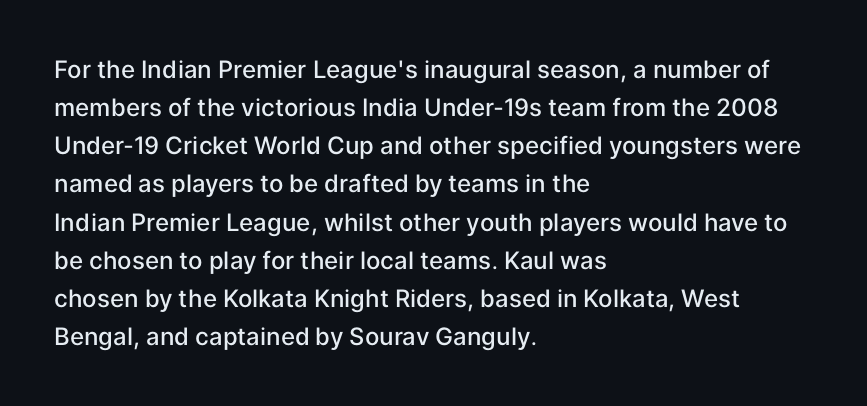
When letters stand straight like this, we call the style roman or upright. Look at the stroke-to-counter ratio: somewhat heavy, a semibold. Any mark beneath the type? The region is blank. The passage shown stacks its lines at a standard gap. No extra tracking has been applied to these lines.
